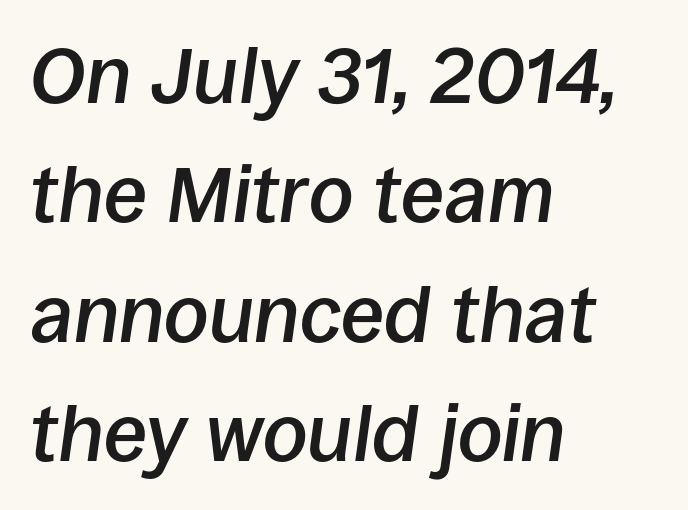
Q: Is the text bold? A: Semi-bold.
Q: Is the text italic (slanted)? A: Yes, it leans right by about 8 degrees.
Q: Is the text underlined? A: No.
Q: How is the paragraph aligned? A: Left-aligned.
Q: Is the spacing between letters normal or unusually wide? A: Normal.
Q: Is the spacing between lines tight, normal or loose? A: Normal.
Q: Width (condensed, normal, or wide)? A: Normal.
Q: Stroke contrast? A: Low.
Q: x-height? A: Large.
Q: Monospaced? A: No.
